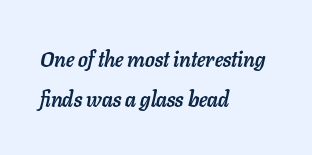
Q: Is the text bold? A: Yes.
Q: Is the text italic (slanted)? A: Yes, it leans right by about 11 degrees.
Q: Is the text underlined? A: No.
Q: How is the paragraph aligned? A: Left-aligned.
Q: Is the spacing between letters normal or unusually wide? A: Normal.
Q: Is the spacing between lines tight, normal or loose? A: Loose.
